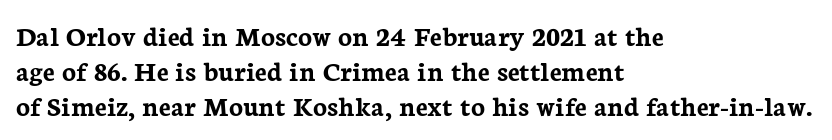
The image shows 29 px semibold serif type, upright; set left-aligned, line spacing 1.21x, normal letter spacing, not underlined; low stroke contrast and a medium x-height.
